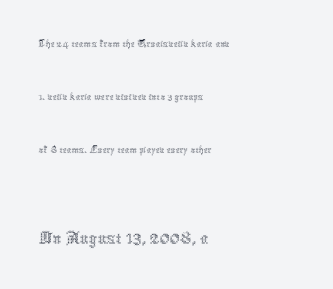
{"italic": "no", "bold": "no", "weight": "thin", "width": "condensed", "x_height": "medium", "monospaced": "no", "underline": "no", "align": "left", "line_spacing": "loose", "line_spacing_ratio": 2.31, "letter_spacing": "normal", "letter_spacing_em": 0.0, "larger_block": "second", "size_ratio": 1.74, "glyph_px": 40}
